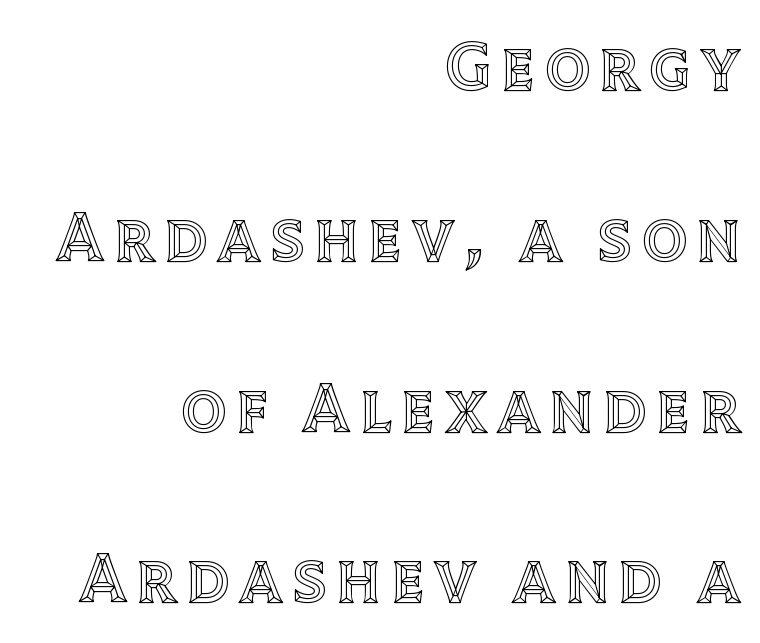
Q: Is the text italic (slanted)? A: No, it is upright.
Q: Is the text underlined? A: No.
Q: How is the paragraph aligned? A: Right-aligned.
Q: Is the spacing between lines tight, normal or loose? A: Loose.
Q: Width (condensed, normal, or wide)? A: Normal.
Q: x-height? A: Large.
Q: Monospaced? A: No.
